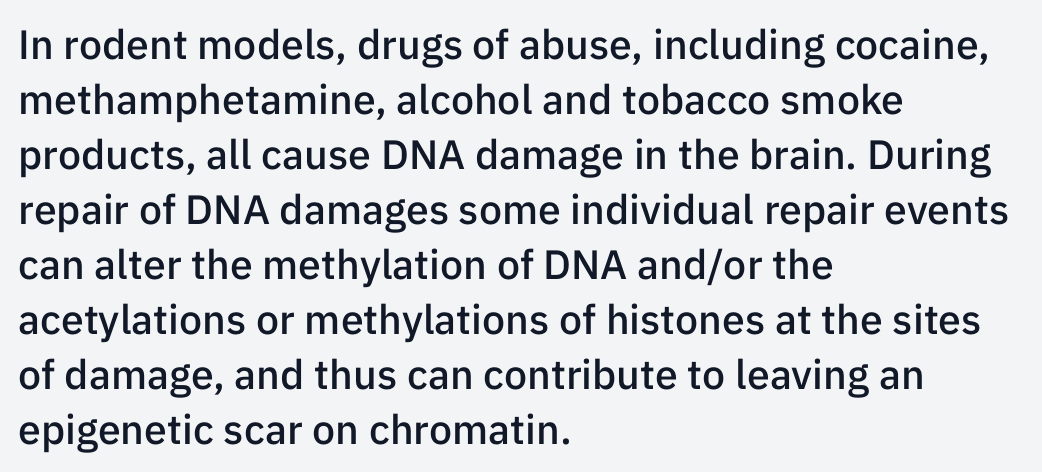
The image shows 41 px semibold sans-serif type, upright; set left-aligned, normal line spacing (1.34x), normal letter spacing, not underlined; low stroke contrast and a medium x-height.
